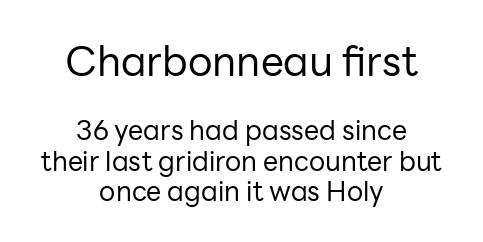
The image shows 41 px regular-weight sans-serif type, upright; set centered, tight line spacing (1.13x), normal letter spacing, not underlined; the first (top) block is 1.52x larger; low stroke contrast and a medium x-height.
